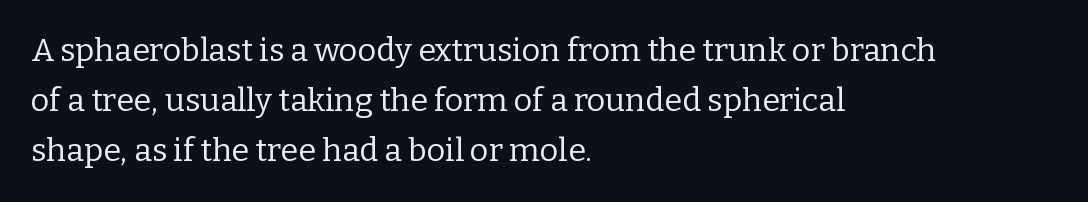
Q: Is the text bold? A: No.
Q: Is the text italic (slanted)? A: No, it is upright.
Q: Is the typeface a serif or a sans-serif typeface? A: Serif.
Q: Is the text underlined? A: No.
Q: How is the paragraph aligned? A: Left-aligned.
Q: Is the spacing between letters normal or unusually wide? A: Normal.
Q: Is the spacing between lines tight, normal or loose? A: Normal.
Q: Width (condensed, normal, or wide)? A: Normal.
Q: Stroke contrast? A: Low.
Q: x-height? A: Medium.
Q: Monospaced? A: No.
